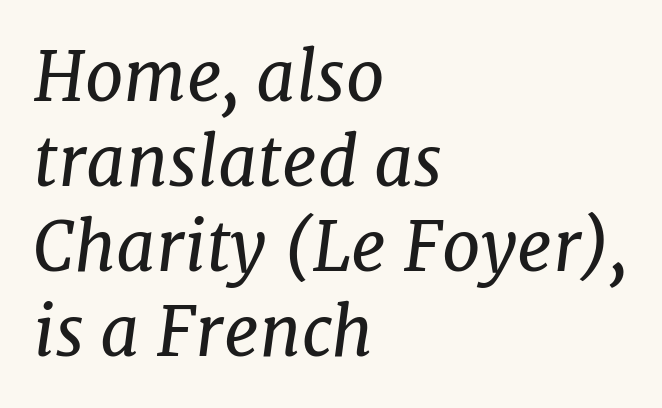
This reads as an unemphasized weight, regular at the heaviest. The string is rendered with underlining switched off. There's an unmistakable incline to the writing here. If you drew a ruler down the left edge, every line would touch it.
